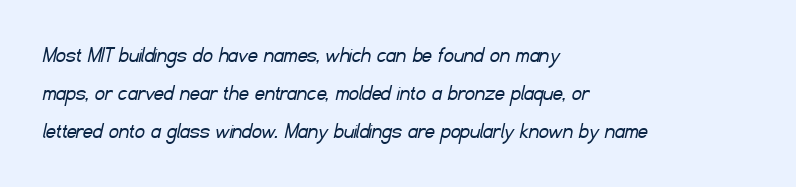
The image shows 24 px text type; set left-aligned, normal line spacing (1.59x), normal letter spacing, not underlined.
